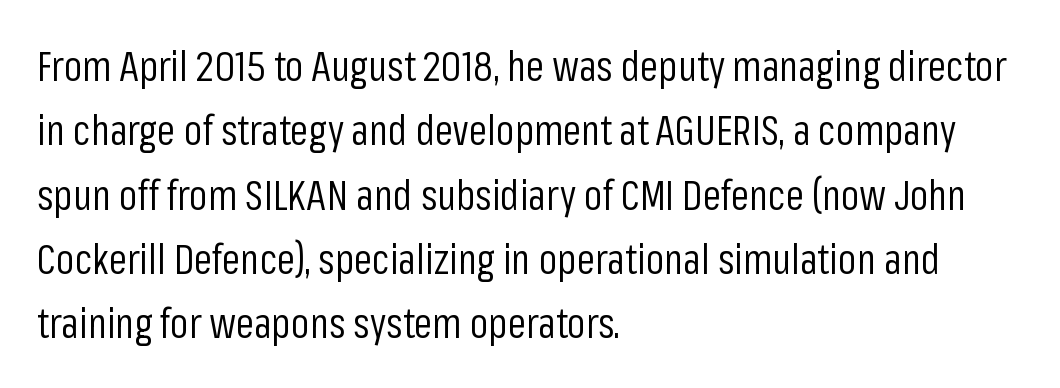
{"serif": "no", "italic": "no", "bold": "no", "weight": "regular", "width": "condensed", "stroke_contrast": "low", "x_height": "medium", "monospaced": "no", "underline": "no", "align": "left", "line_spacing": "normal", "line_spacing_ratio": 1.57, "letter_spacing": "normal", "letter_spacing_em": 0.0, "glyph_px": 41}
